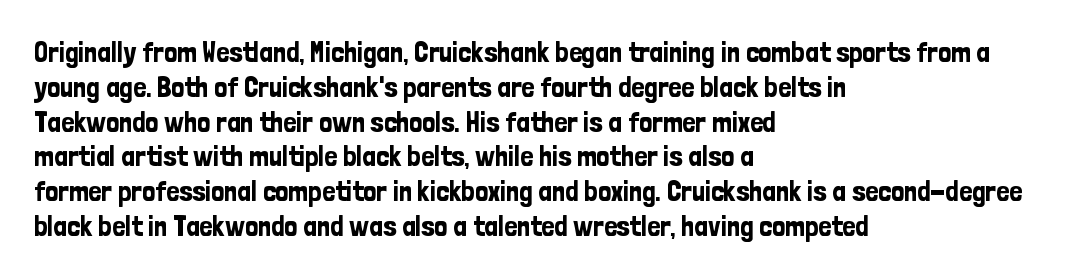
Q: Is the text italic (slanted)? A: No, it is upright.
Q: Is the typeface a serif or a sans-serif typeface? A: Sans-serif.
Q: Is the text underlined? A: No.
Q: How is the paragraph aligned? A: Left-aligned.
Q: Is the spacing between letters normal or unusually wide? A: Normal.
Q: Width (condensed, normal, or wide)? A: Condensed.
Q: Stroke contrast? A: Low.
Q: x-height? A: Medium.
Q: Monospaced? A: No.
